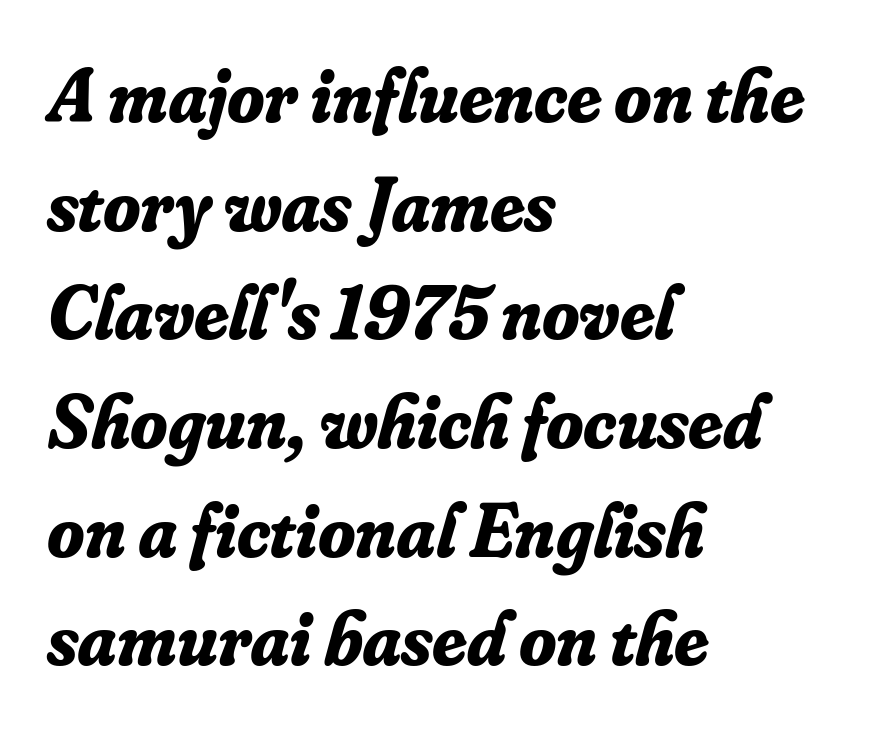
Q: Is the text bold? A: Yes.
Q: Is the text italic (slanted)? A: Yes, it leans right by about 16 degrees.
Q: Is the typeface a serif or a sans-serif typeface? A: Serif.
Q: Is the text underlined? A: No.
Q: How is the paragraph aligned? A: Left-aligned.
Q: Is the spacing between letters normal or unusually wide? A: Normal.
Q: Is the spacing between lines tight, normal or loose? A: Normal.
Q: Width (condensed, normal, or wide)? A: Normal.
Q: Stroke contrast? A: Low.
Q: x-height? A: Small.
Q: Monospaced? A: No.
